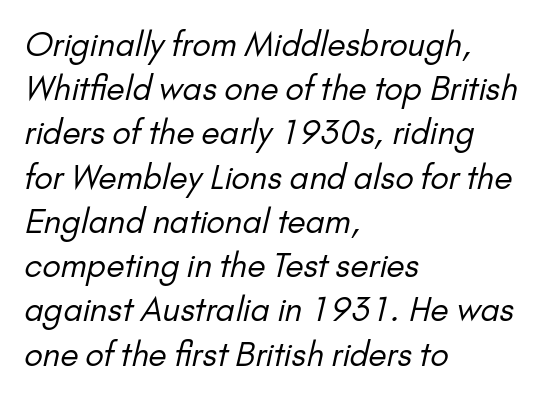
{"serif": "no", "bold": "no", "weight": "regular", "width": "normal", "stroke_contrast": "low", "x_height": "small", "monospaced": "no", "underline": "no", "align": "left", "line_spacing": "normal", "line_spacing_ratio": 1.34, "letter_spacing": "normal", "letter_spacing_em": 0.0, "glyph_px": 33}
